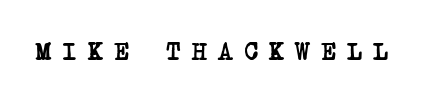
Q: Is the text bold? A: Yes.
Q: Is the text underlined? A: No.
Q: Is the spacing between letters normal or unusually wide? A: Unusually wide.
